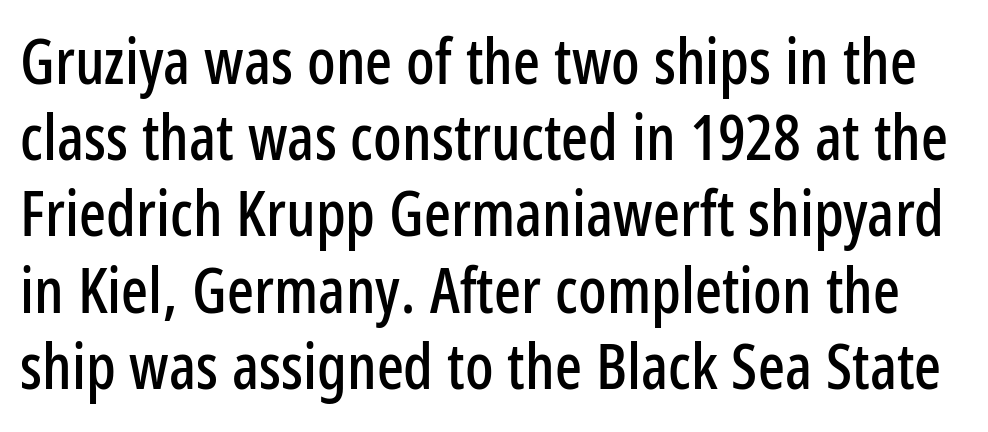
The lettering stays uniformly vertical, giving the passage a roman look. A typesetter would call this zero additional tracking. A clean baseline with only descenders dipping below it. These lines are composed in type without serifs. Character widths vary here, with narrow letters taking less room than wide ones.
